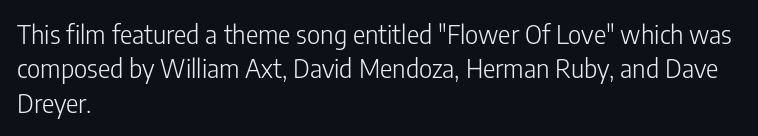
The image shows 26 px text type, upright; set left-aligned, normal line spacing (1.32x), normal letter spacing, not underlined.
